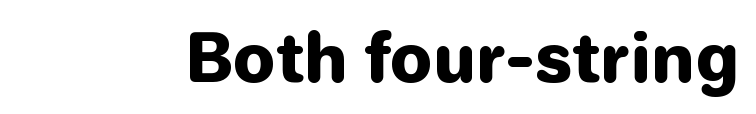
{"serif": "no", "italic": "no", "bold": "yes", "weight": "heavy", "width": "normal", "stroke_contrast": "low", "x_height": "medium", "monospaced": "no", "underline": "no", "letter_spacing": "normal", "letter_spacing_em": 0.0, "glyph_px": 66}
